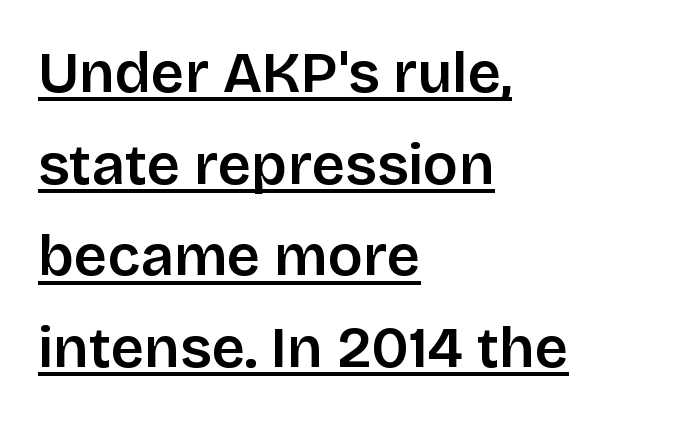
The image shows 58 px sans-serif type, upright; set left-aligned, normal line spacing (1.58x), normal letter spacing, underlined; low stroke contrast and a large x-height.
